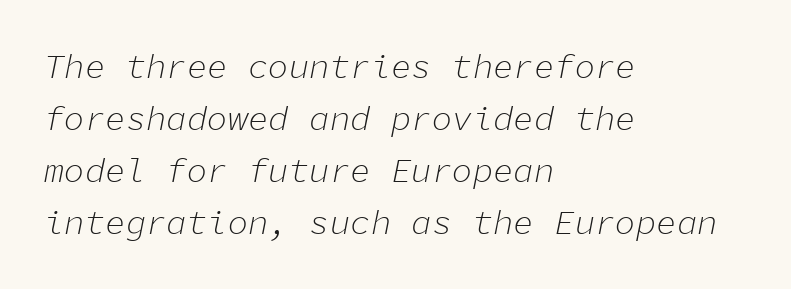
The face used here is rendered with its standard letterfit. A classic flush-left, rag-right setting is used for this passage. The typesetting does not lean heavy: it is not bold. Is the type slanted? Yes — the strokes lean at a clear angle. Leading: standard.
